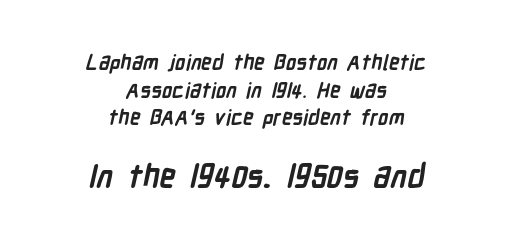
Pretty heavy lettering here — definitely bold. Inter-character spacing is left at the font's built-in metrics. Evenly set lines give the paragraph a standard silhouette. The specimen omits any rule beneath the text block's lines. A student would notice the bottom passage is typeset larger than what precedes it.
